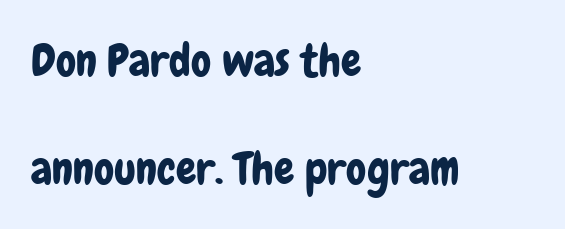
The image shows 45 px condensed sans-serif type, upright; set left-aligned, loose line spacing (2.4x), normal letter spacing, not underlined; low stroke contrast and a medium x-height.
